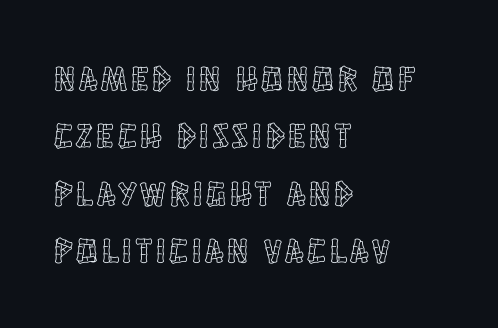
Q: Is the text italic (slanted)? A: No, it is upright.
Q: Is the text underlined? A: No.
Q: How is the paragraph aligned? A: Left-aligned.
Q: Is the spacing between lines tight, normal or loose? A: Normal.
Q: Width (condensed, normal, or wide)? A: Condensed.
Q: x-height? A: Large.
Q: Monospaced? A: No.
